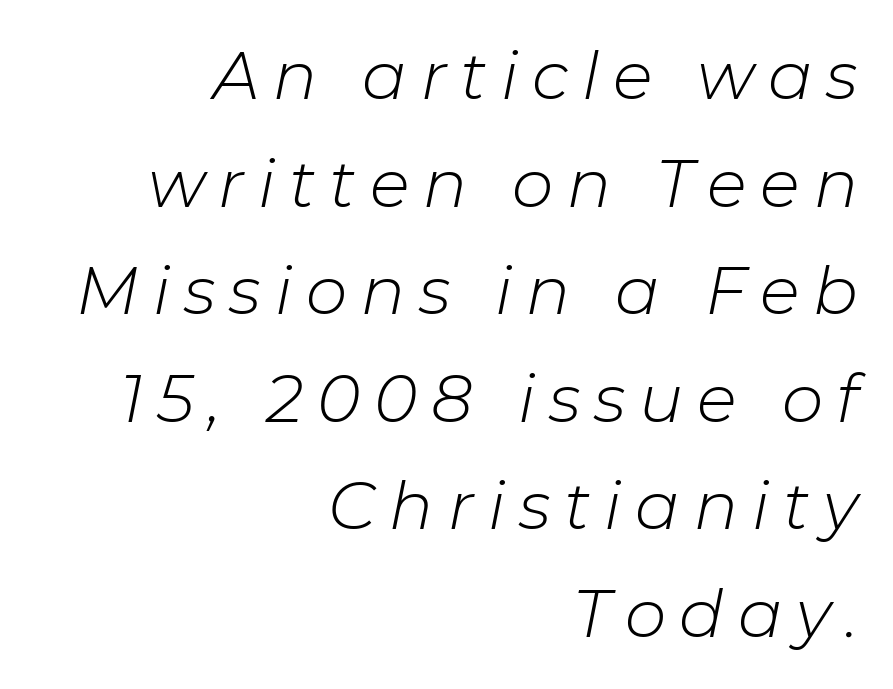
{"italic": "yes", "lean": "right", "slant_degrees": 11, "bold": "no", "weight": "light", "width": "normal", "stroke_contrast": "low", "x_height": "medium", "monospaced": "no", "underline": "no", "align": "right", "line_spacing": "normal", "line_spacing_ratio": 1.63, "letter_spacing": "wide", "letter_spacing_em": 0.21, "glyph_px": 66}
